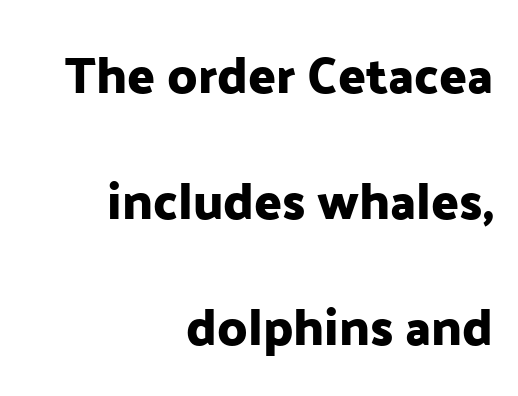
The image shows 51 px sans-serif type, upright; set right-aligned, loose line spacing (2.47x), normal letter spacing, not underlined; low stroke contrast and a medium x-height.
